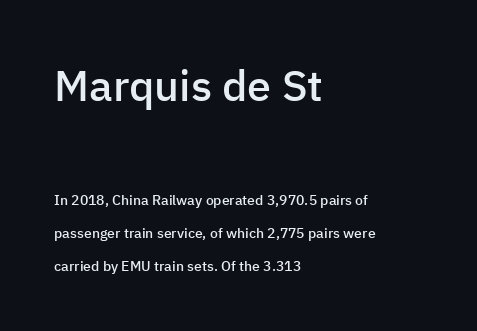
This block would shrink considerably if given ordinary leading; it's expanded now. Short and long lines alike share a common starting point at left. You can tell from the bare stems that sans-serif type was used. You can tell it's not italic because the verticals are truly vertical.
